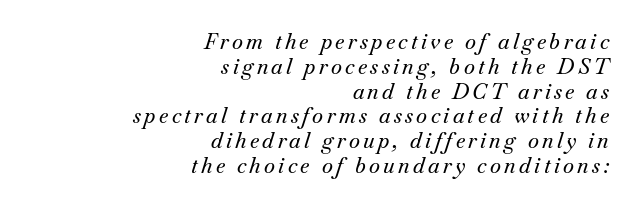
The image shows 21 px text type, italic (leaning right); set right-aligned, line spacing 1.18x, not underlined.
